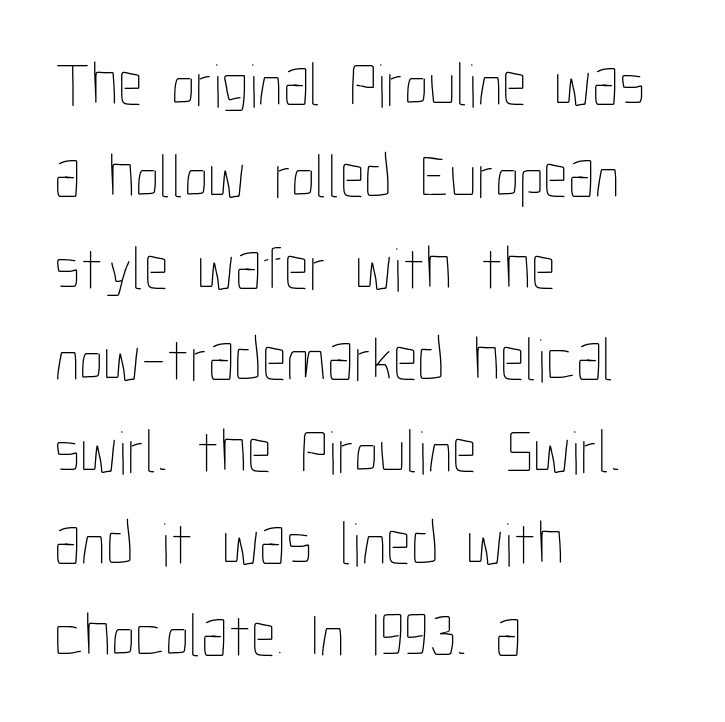
Between one letter and the next there's only the usual sliver of space. A typesetter would call this leading conventional body-copy spacing. The typeface has the unassuming heft of standard copy or less. This sample has the flowing, uneven cadence of proportional lettering.
